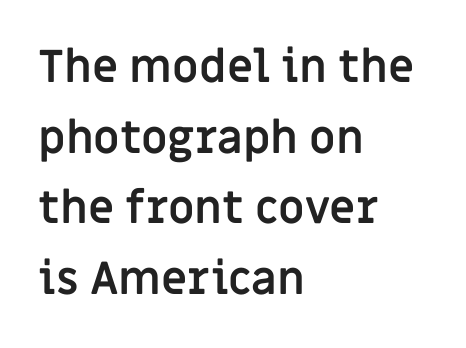
Ascenders rise straight up at ninety degrees. Baseline-to-baseline distance is the conventional proportion of letter height. The letters advance in unequal steps, a hallmark of proportional type. Look at the bottom of the vertical strokes: they stop flat, with no serifs. The letterforms sit shoulder to shoulder at normal distance. Type without underlining.
